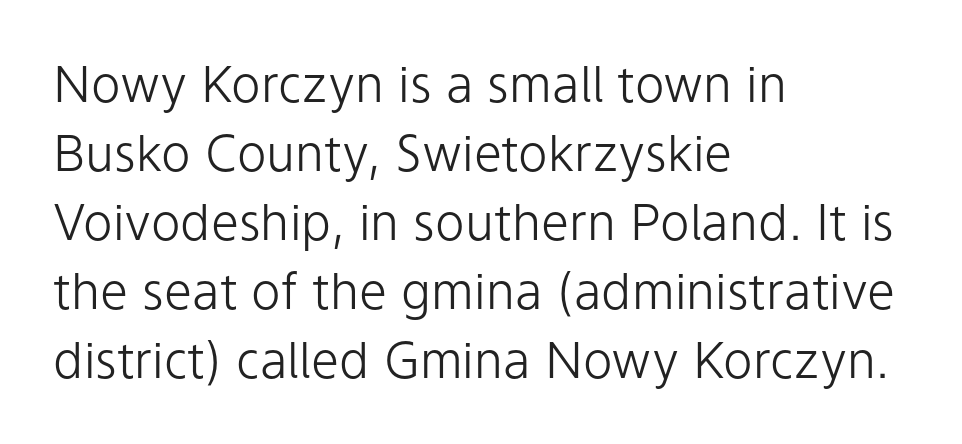
The image shows 50 px light sans-serif type, upright; set left-aligned, normal line spacing (1.38x), normal letter spacing, not underlined; low stroke contrast and a medium x-height.
